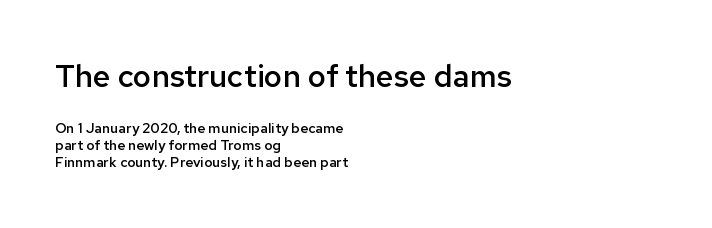
Default kerning and tracking; the words read as compact shapes. This sample has the flowing, uneven cadence of proportional lettering. Scale decreases going downward across the two blocks. The passage shown is semibold, sitting just below true bold. Serif or sans? Sans — the stroke terminals are bare. In CSS terms this would be text-align: left.
